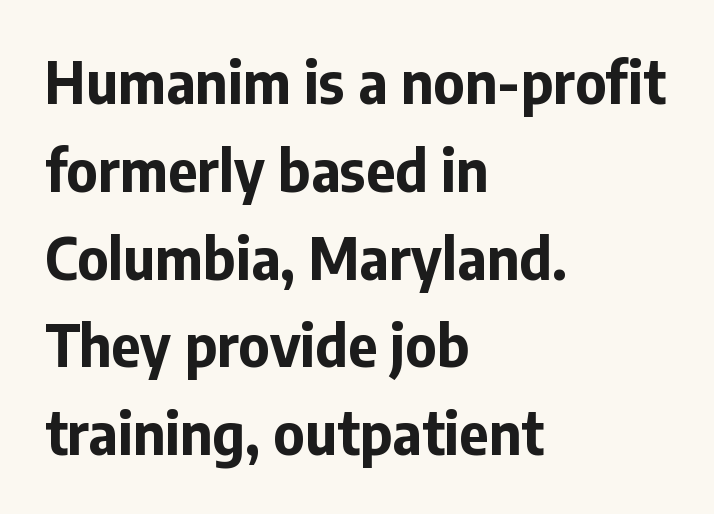
Typesetter's note: full bold, strokes at maximum text heaviness. This sample is left-justified, so line endings fall wherever the words run out. Does the leading feel generous? No, just average. Spacing verdict: proportional, widths tailored to each character. Classification — sans serif.
